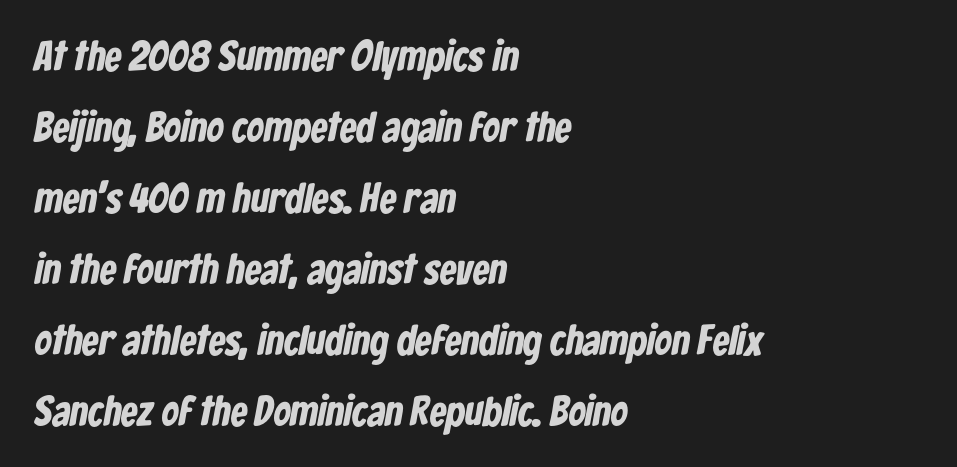
Q: Is the text bold? A: Yes.
Q: Is the typeface a serif or a sans-serif typeface? A: Sans-serif.
Q: Is the text underlined? A: No.
Q: How is the paragraph aligned? A: Left-aligned.
Q: Is the spacing between letters normal or unusually wide? A: Normal.
Q: Is the spacing between lines tight, normal or loose? A: Normal.
Q: Width (condensed, normal, or wide)? A: Condensed.
Q: Stroke contrast? A: Low.
Q: x-height? A: Medium.
Q: Monospaced? A: No.
